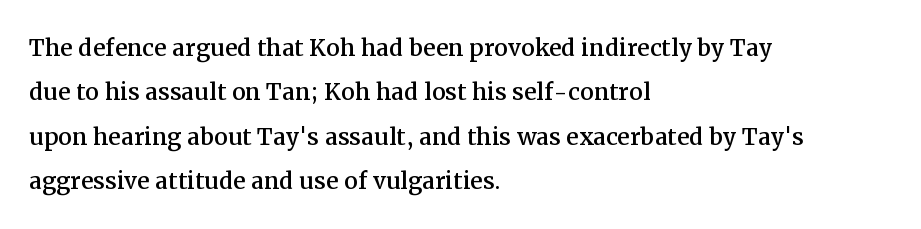
Q: Is the text italic (slanted)? A: No, it is upright.
Q: Is the typeface a serif or a sans-serif typeface? A: Serif.
Q: Is the text underlined? A: No.
Q: How is the paragraph aligned? A: Left-aligned.
Q: Is the spacing between letters normal or unusually wide? A: Normal.
Q: Is the spacing between lines tight, normal or loose? A: Normal.
Q: Width (condensed, normal, or wide)? A: Normal.
Q: Stroke contrast? A: Medium.
Q: x-height? A: Medium.
Q: Monospaced? A: No.
